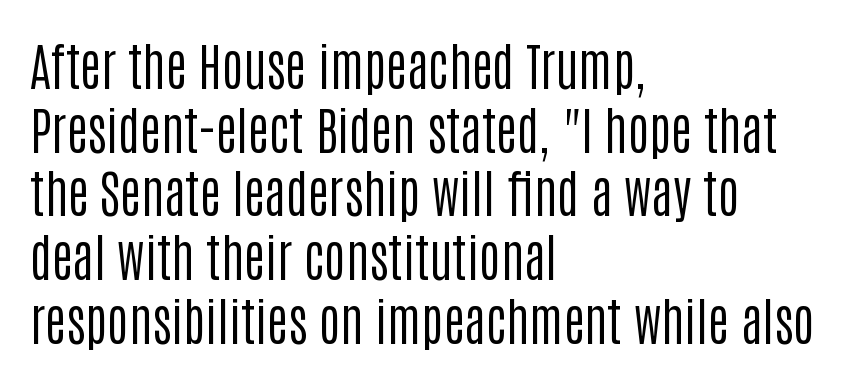
Here the glyphs are tracked normally, forming tight word shapes. Quick note: not italic, upright. Type style note: lacks serifs. The vertical gap from one line to the next is medium.
